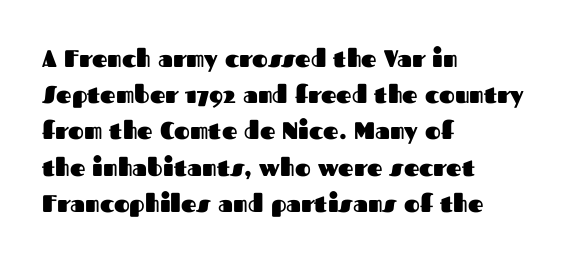
The image shows 24 px bold type, upright; set left-aligned, normal line spacing (1.51x), normal letter spacing, not underlined.
